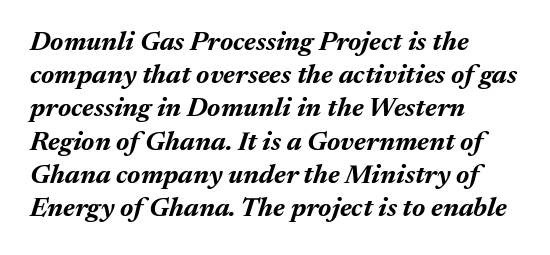
The characters look thick and weighty, a clear bold. The rendering keeps characters at their native spacing. The rendering anchors every line to the left-hand side. Descender tails drop into unmarked territory. The glyphs look as if they've been sheared to an angle.
